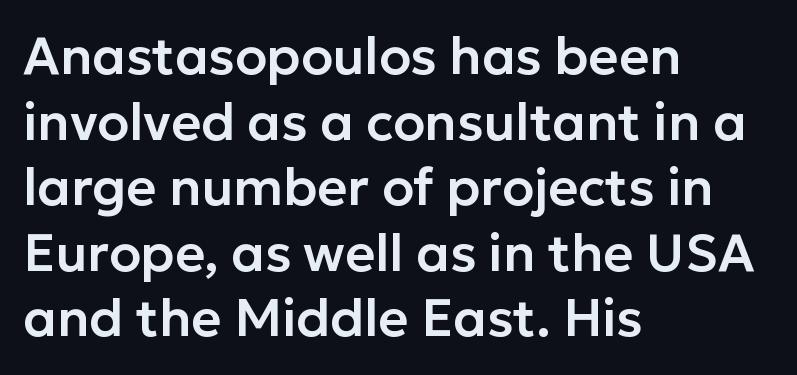
The image shows 52 px sans-serif type, upright; set left-aligned, normal line spacing (1.26x), normal letter spacing, not underlined; low stroke contrast and a medium x-height.
